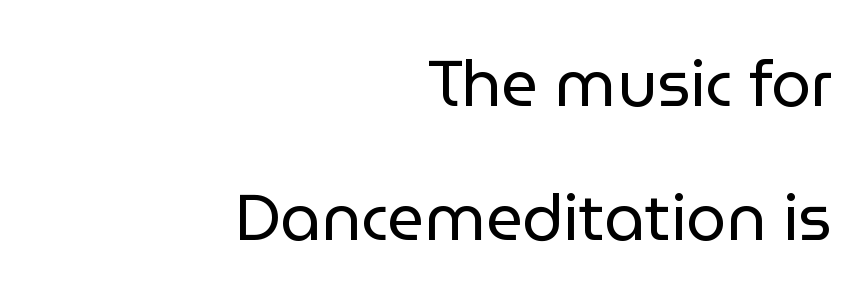
You could not count columns in this text — the font is proportionally spaced. Does the leading feel generous? Absolutely, it's lavish. Short and long lines alike share a common ending point at right. The font is comparable to plain body text, perhaps lighter. Rendered with straight, roman letterforms. This rendering employs a face without finishing strokes, i.e., a sans-serif.
